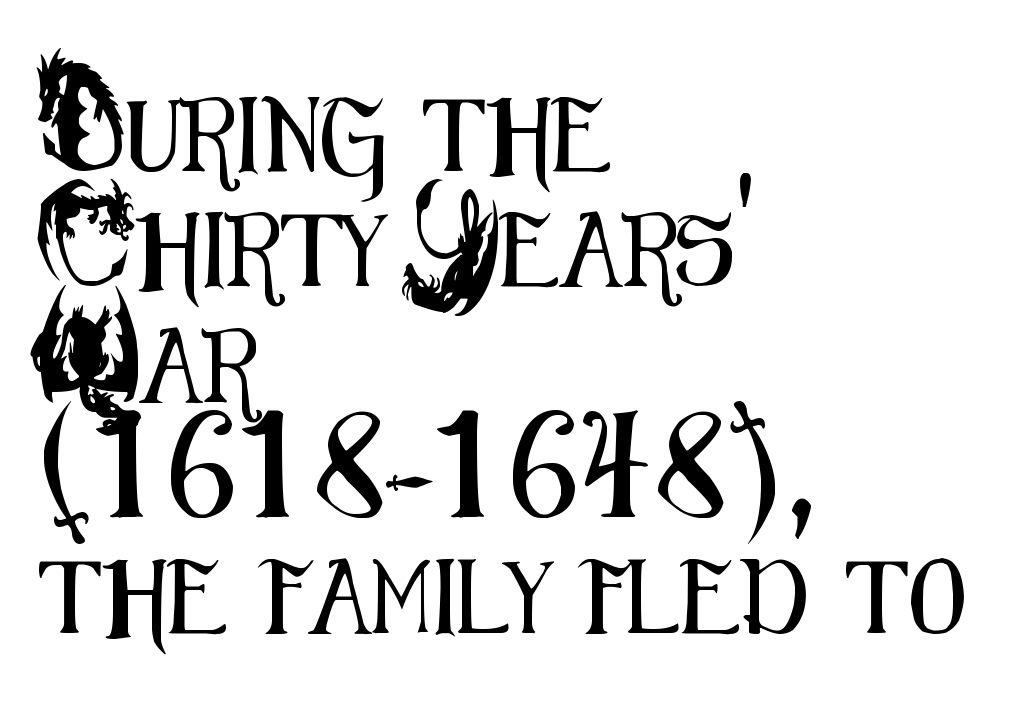
Q: Is the text italic (slanted)? A: No, it is upright.
Q: Is the typeface a serif or a sans-serif typeface? A: Sans-serif.
Q: Is the text underlined? A: No.
Q: How is the paragraph aligned? A: Left-aligned.
Q: Is the spacing between letters normal or unusually wide? A: Normal.
Q: Is the spacing between lines tight, normal or loose? A: Normal.
Q: Width (condensed, normal, or wide)? A: Condensed.
Q: Stroke contrast? A: Medium.
Q: x-height? A: Small.
Q: Monospaced? A: No.
